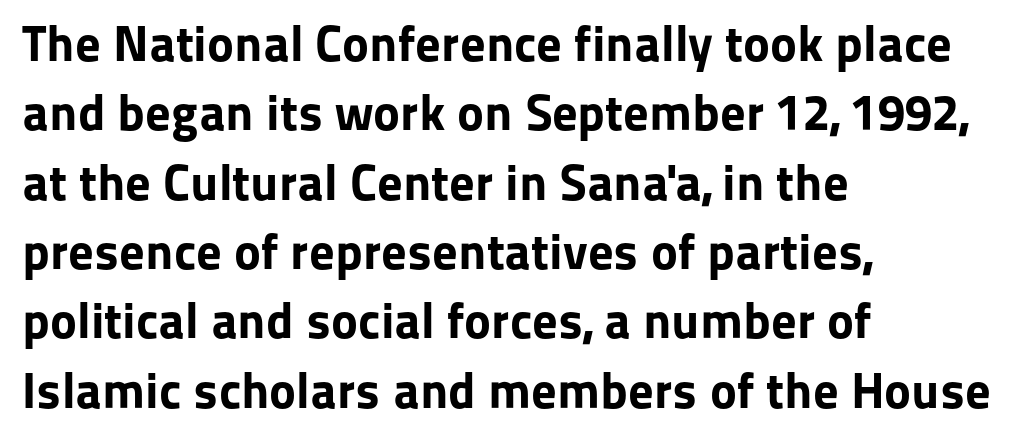
The image shows 51 px bold sans-serif type, upright; set left-aligned, normal line spacing (1.36x), normal letter spacing, not underlined; low stroke contrast and a medium x-height.
